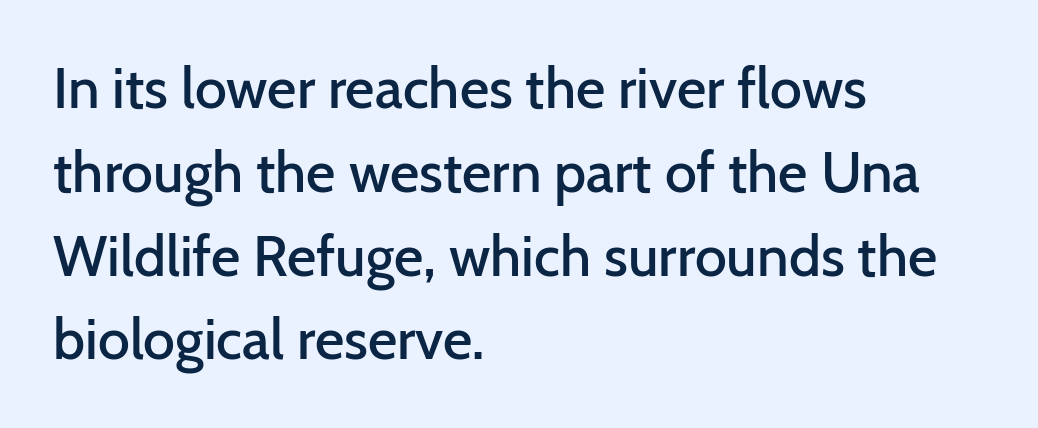
{"serif": "no", "italic": "no", "bold": "semi", "weight": "semibold", "width": "normal", "stroke_contrast": "low", "x_height": "medium", "monospaced": "no", "underline": "no", "align": "left", "line_spacing": "normal", "line_spacing_ratio": 1.47, "letter_spacing": "normal", "letter_spacing_em": 0.0, "glyph_px": 57}
